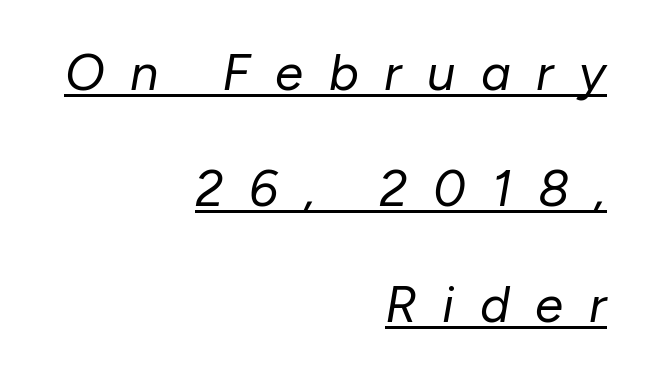
Q: Is the text bold? A: No.
Q: Is the text italic (slanted)? A: Yes, it leans right by about 10 degrees.
Q: Is the text underlined? A: Yes.
Q: How is the paragraph aligned? A: Right-aligned.
Q: Is the spacing between letters normal or unusually wide? A: Unusually wide.
Q: Is the spacing between lines tight, normal or loose? A: Loose.
Q: Width (condensed, normal, or wide)? A: Normal.
Q: Stroke contrast? A: Low.
Q: x-height? A: Medium.
Q: Monospaced? A: No.
